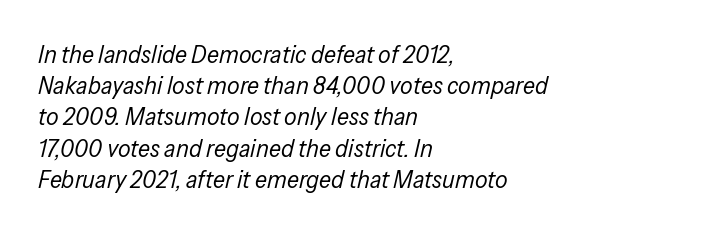
{"italic": "yes", "lean": "right", "slant_degrees": 13, "bold": "no", "underline": "no", "align": "left", "line_spacing": "normal", "line_spacing_ratio": 1.25, "letter_spacing": "normal", "letter_spacing_em": 0.0, "glyph_px": 25}
